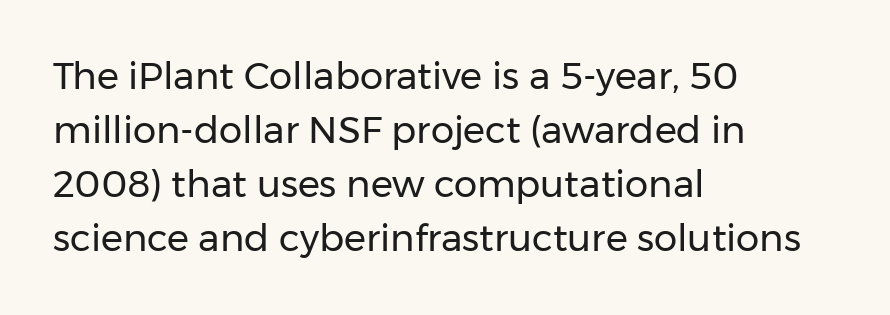
Letterform terminals end flat and unadorned throughout the passage. Caption: face not bold, strokes unweighted. Evenly set lines give the paragraph a standard silhouette. The words here are not underlined. The face used here is proportionally spaced, like ordinary book or web type.
